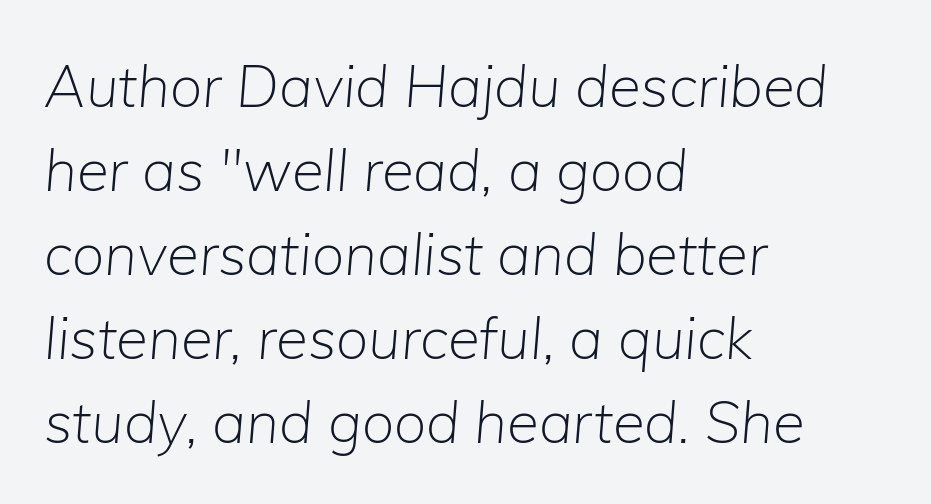
The image shows 58 px light type, italic (leaning right); set left-aligned, normal line spacing (1.45x), normal letter spacing, not underlined; low stroke contrast and a medium x-height.
